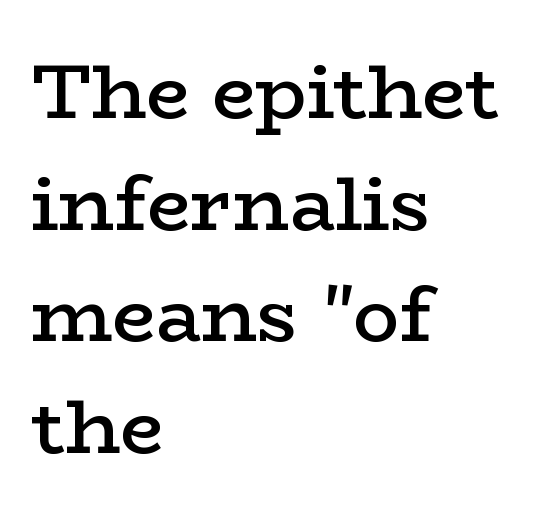
Q: Is the text bold? A: Semi-bold.
Q: Is the text italic (slanted)? A: No, it is upright.
Q: Is the typeface a serif or a sans-serif typeface? A: Serif.
Q: Is the text underlined? A: No.
Q: How is the paragraph aligned? A: Left-aligned.
Q: Is the spacing between letters normal or unusually wide? A: Normal.
Q: Is the spacing between lines tight, normal or loose? A: Normal.
Q: Width (condensed, normal, or wide)? A: Wide.
Q: Stroke contrast? A: Low.
Q: x-height? A: Medium.
Q: Monospaced? A: No.
